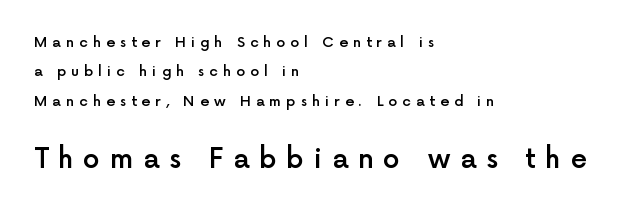
{"italic": "no", "bold": "semi", "underline": "no", "align": "left", "line_spacing": "loose", "line_spacing_ratio": 2.09, "letter_spacing": "wide", "letter_spacing_em": 0.36, "larger_block": "second", "size_ratio": 1.93, "glyph_px": 27}
